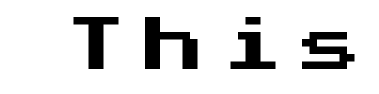
The image shows 60 px sans-serif type, upright; set unusually wide letter spacing (+0.31 em), not underlined; medium stroke contrast and a medium x-height.
